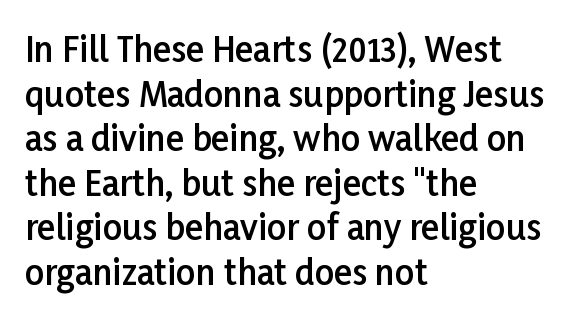
The image shows 34 px semibold sans-serif type, upright; set left-aligned, normal line spacing (1.31x), normal letter spacing, not underlined; low stroke contrast and a medium x-height.
